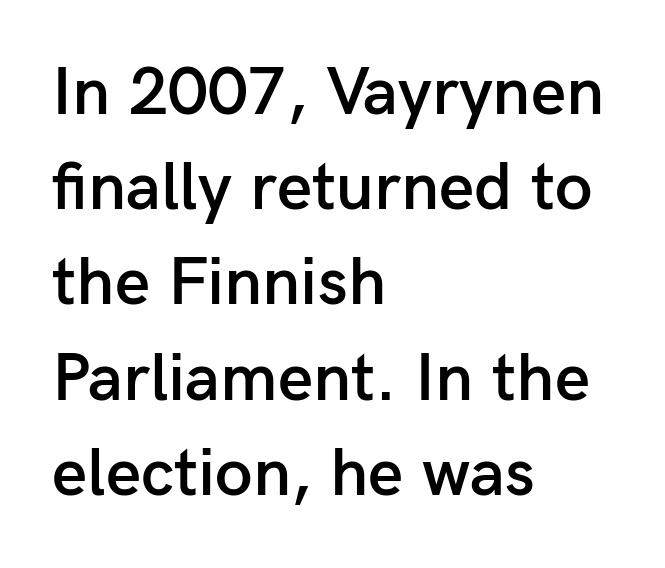
This rendering uses left alignment, leaving the right contour irregular. The typesetting leans somewhat heavy: a semibold. Letterform terminals end flat and unadorned throughout the passage. Every character sits straight up, as roman type does. What stands out about the letter spacing? Nothing — it is the standard amount. This sample has the flowing, uneven cadence of proportional lettering.
